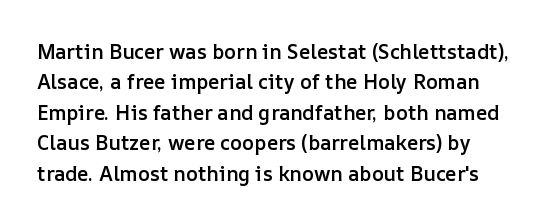
Inter-character spacing is left at the font's built-in metrics. Every stem runs plumb, perpendicular to the baseline. Emphasis by weight is partial: semibold. The strip under each line holds only bare page. Horizontal bands of white between lines are of average thickness.
